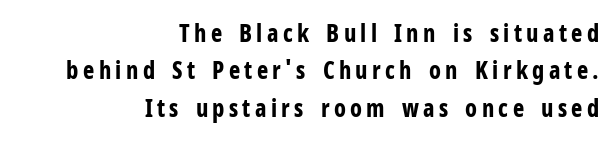
Q: Is the text bold? A: Yes.
Q: Is the text italic (slanted)? A: No, it is upright.
Q: Is the text underlined? A: No.
Q: How is the paragraph aligned? A: Right-aligned.
Q: Is the spacing between lines tight, normal or loose? A: Normal.
